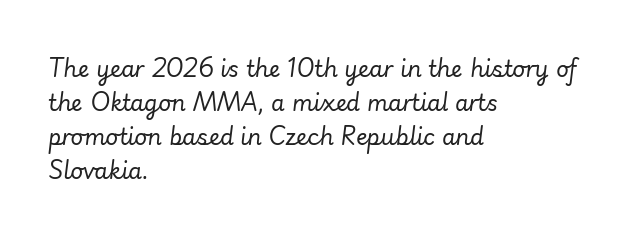
The specimen reads as italic at a glance. Layout note: lines flush left. The foot of each line stays bare and open. This reads as an unemphasized weight, regular at the heaviest. The tracking reads as untouched default to a designer's eye.
